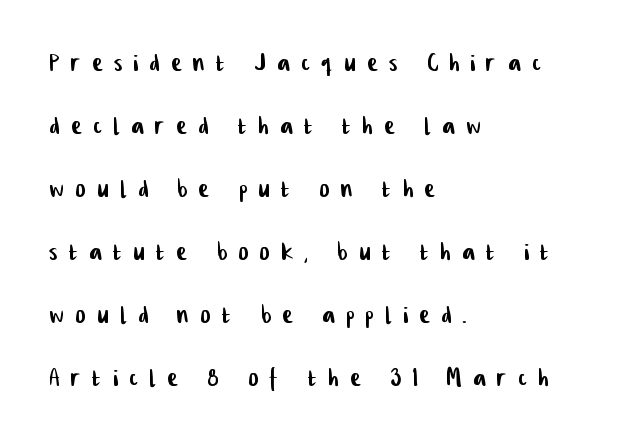
Here the glyphs are tracked loosely, breaking word shapes into spaced letters. Students, observe: this is what heavily led, spacious text looks like. Underlining? Definitely not there. A typesetter would call this proportional, since set widths differ per character.
